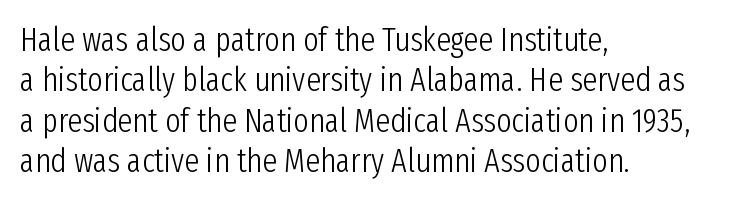
The image shows 33 px light, condensed sans-serif type, upright; set left-aligned, line spacing 1.22x, normal letter spacing, not underlined; low stroke contrast and a medium x-height.
